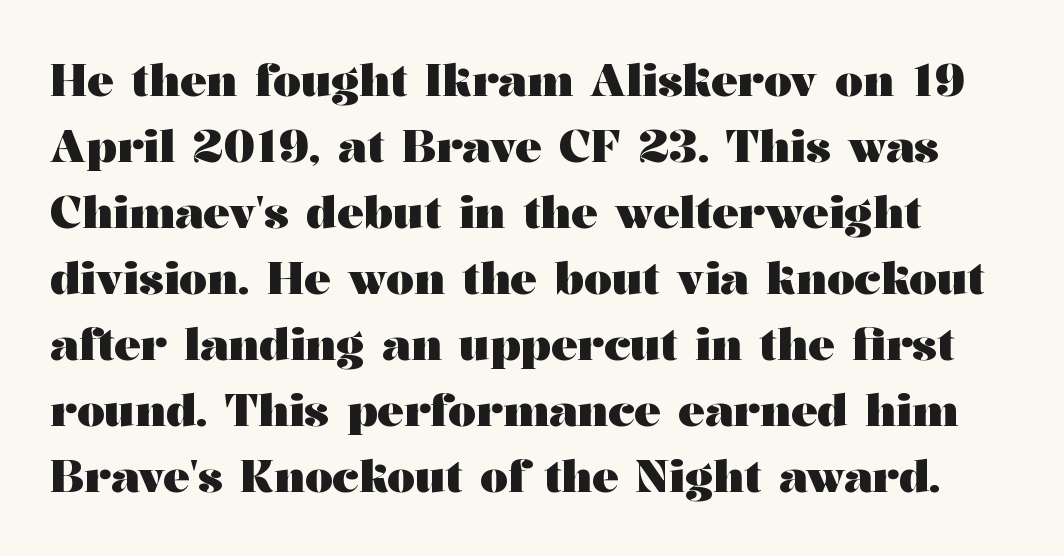
A typesetter would call this proportional, since set widths differ per character. Leading matches the norm, producing a regular column. The words here are not underlined. Observe the serifs anchoring each vertical stroke in this sample. What stands out about the letter spacing? Nothing — it is the standard amount.
